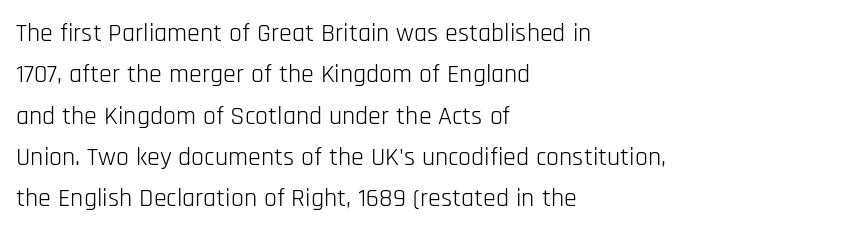
Q: Is the text bold? A: No.
Q: Is the text italic (slanted)? A: No, it is upright.
Q: Is the text underlined? A: No.
Q: How is the paragraph aligned? A: Left-aligned.
Q: Is the spacing between letters normal or unusually wide? A: Normal.
Q: Is the spacing between lines tight, normal or loose? A: Normal.
